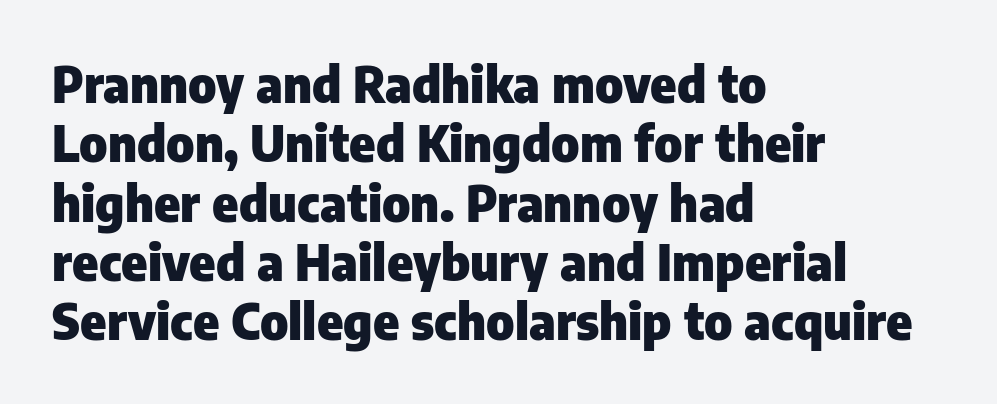
Q: Is the text bold? A: Yes.
Q: Is the text italic (slanted)? A: No, it is upright.
Q: Is the typeface a serif or a sans-serif typeface? A: Sans-serif.
Q: Is the text underlined? A: No.
Q: How is the paragraph aligned? A: Left-aligned.
Q: Is the spacing between letters normal or unusually wide? A: Normal.
Q: Width (condensed, normal, or wide)? A: Normal.
Q: Stroke contrast? A: Low.
Q: x-height? A: Medium.
Q: Monospaced? A: No.
